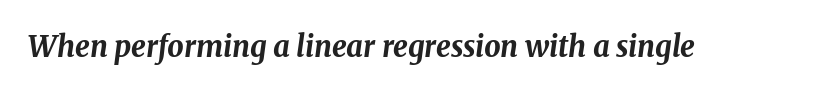
The image shows 29 px bold type, italic (leaning right); set normal letter spacing, not underlined; medium stroke contrast and a medium x-height.
